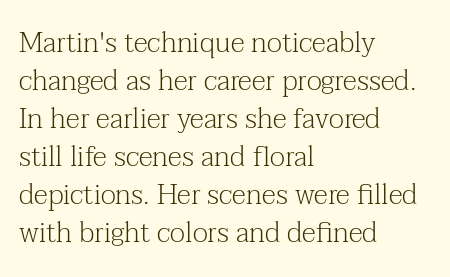
Q: Is the text bold? A: No.
Q: Is the text italic (slanted)? A: No, it is upright.
Q: Is the typeface a serif or a sans-serif typeface? A: Serif.
Q: Is the text underlined? A: No.
Q: How is the paragraph aligned? A: Left-aligned.
Q: Is the spacing between letters normal or unusually wide? A: Normal.
Q: Is the spacing between lines tight, normal or loose? A: Normal.
Q: Width (condensed, normal, or wide)? A: Normal.
Q: Stroke contrast? A: Medium.
Q: x-height? A: Medium.
Q: Monospaced? A: No.
